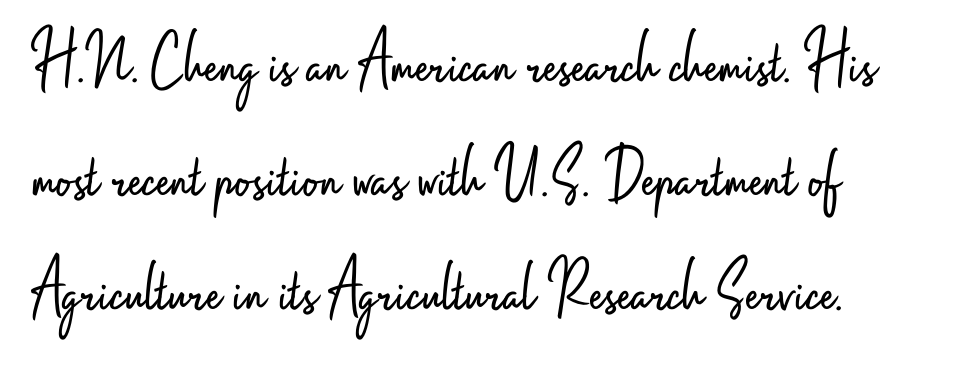
This rendering employs a face without finishing strokes, i.e., a sans-serif. Which margin do the lines hug? The left one — the right edge is uneven. Rows of type keep a routine distance in the vertical direction.
